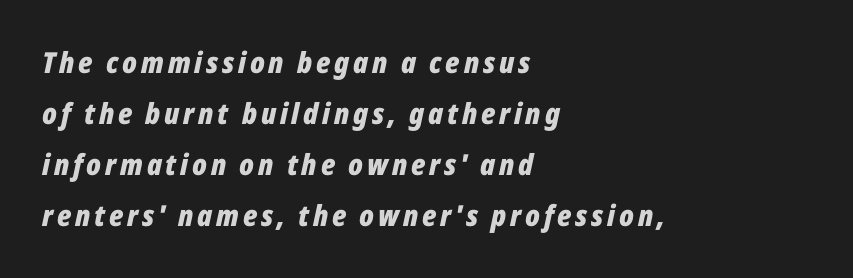
Q: Is the text bold? A: Yes.
Q: Is the text italic (slanted)? A: Yes, it leans right by about 12 degrees.
Q: Is the text underlined? A: No.
Q: How is the paragraph aligned? A: Left-aligned.
Q: Width (condensed, normal, or wide)? A: Condensed.
Q: Stroke contrast? A: Low.
Q: x-height? A: Medium.
Q: Monospaced? A: No.
